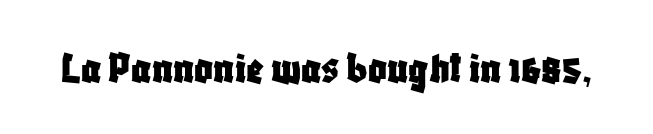
The image shows 46 px condensed sans-serif type, upright; set normal letter spacing, not underlined; low stroke contrast and a large x-height.
